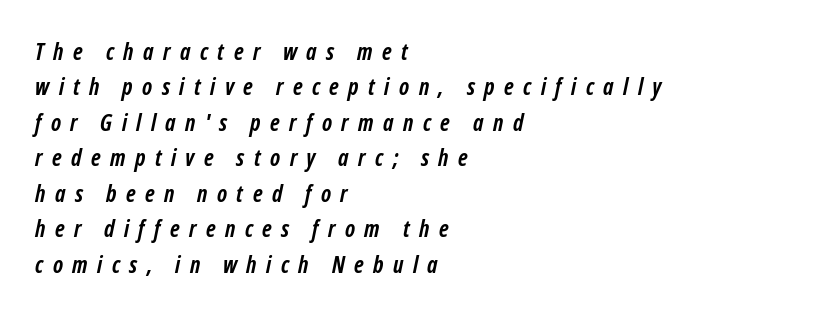
The image shows 23 px bold type, italic (leaning right); set left-aligned, normal line spacing (1.54x), unusually wide letter spacing (+0.41 em), not underlined.
